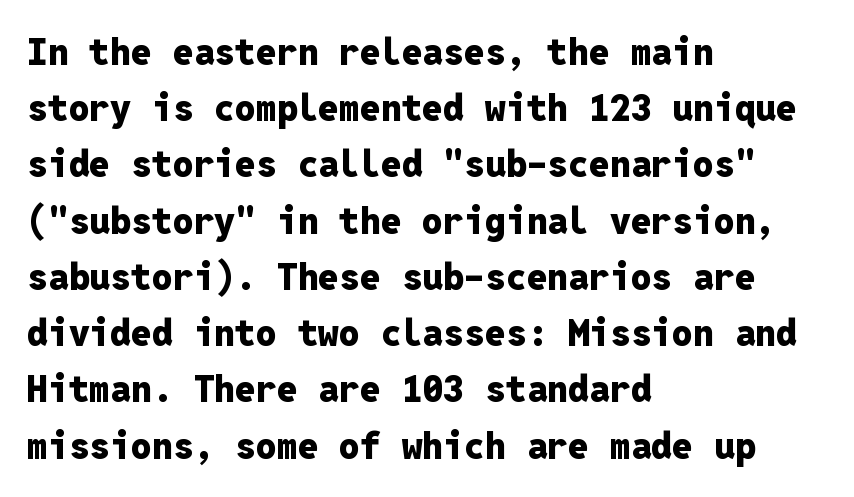
{"serif": "no", "italic": "no", "bold": "yes", "weight": "heavy", "width": "normal", "stroke_contrast": "low", "x_height": "medium", "monospaced": "yes", "underline": "no", "align": "left", "line_spacing": "normal", "line_spacing_ratio": 1.52, "letter_spacing": "normal", "letter_spacing_em": 0.0, "glyph_px": 37}
